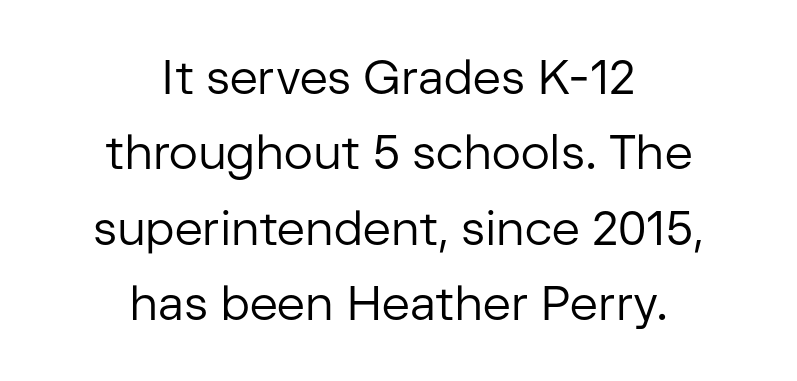
Q: Is the text bold? A: No.
Q: Is the text italic (slanted)? A: No, it is upright.
Q: Is the typeface a serif or a sans-serif typeface? A: Sans-serif.
Q: Is the text underlined? A: No.
Q: How is the paragraph aligned? A: Centered.
Q: Is the spacing between letters normal or unusually wide? A: Normal.
Q: Is the spacing between lines tight, normal or loose? A: Normal.
Q: Width (condensed, normal, or wide)? A: Normal.
Q: Stroke contrast? A: Low.
Q: x-height? A: Medium.
Q: Monospaced? A: No.
